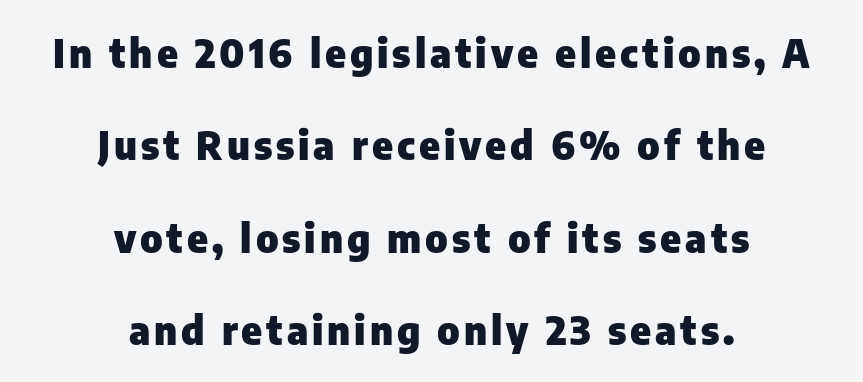
The image shows 39 px heavy sans-serif type, upright; set centered, loose line spacing (2.37x), not underlined; low stroke contrast and a medium x-height.
